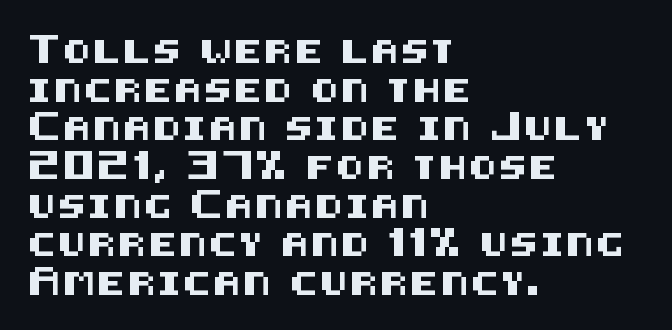
Q: Is the text italic (slanted)? A: No, it is upright.
Q: Is the text underlined? A: No.
Q: How is the paragraph aligned? A: Left-aligned.
Q: Is the spacing between lines tight, normal or loose? A: Normal.
